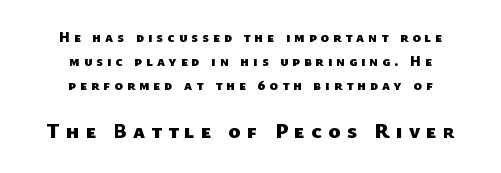
The image shows 21 px bold type; set centered, normal line spacing (1.7x), unusually wide letter spacing (+0.29 em), not underlined; the second (bottom) block is 1.5x larger.
